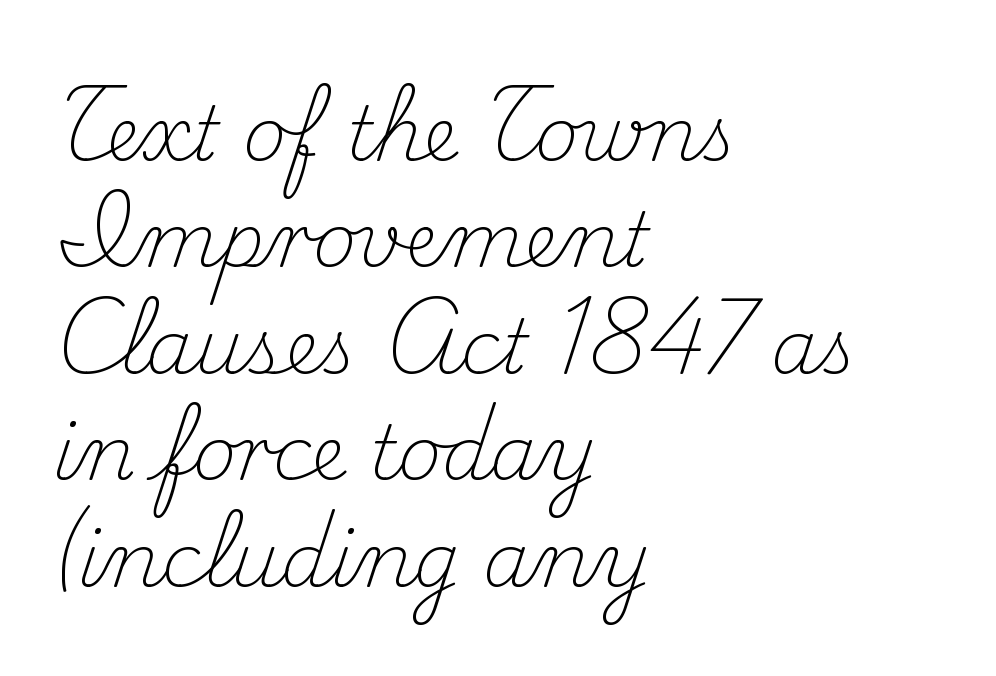
Q: Is the text bold? A: No.
Q: Is the text italic (slanted)? A: Yes.
Q: Is the typeface a serif or a sans-serif typeface? A: Serif.
Q: Is the text underlined? A: No.
Q: How is the paragraph aligned? A: Left-aligned.
Q: Is the spacing between letters normal or unusually wide? A: Normal.
Q: Is the spacing between lines tight, normal or loose? A: Normal.
Q: Width (condensed, normal, or wide)? A: Normal.
Q: Stroke contrast? A: Medium.
Q: x-height? A: Small.
Q: Monospaced? A: No.
